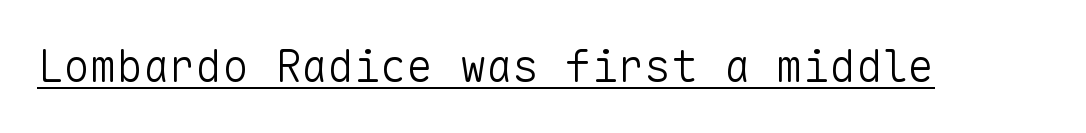
The image shows 44 px light sans-serif type, upright, monospaced; set normal letter spacing, underlined; low stroke contrast and a medium x-height.
